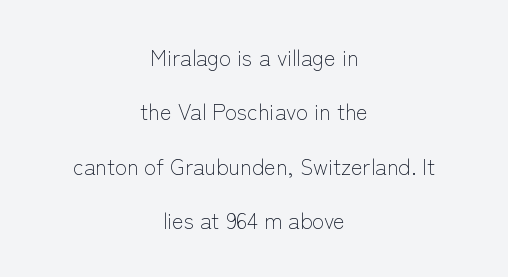
Each new line begins a long way beneath the previous one. Every row of glyphs is offset so its center matches the block's center. Between one letter and the next there's only the usual sliver of space. Italic: no, the glyphs are upright roman. Unmarked baselines from the first word to the last. Weight: regular or lighter.
